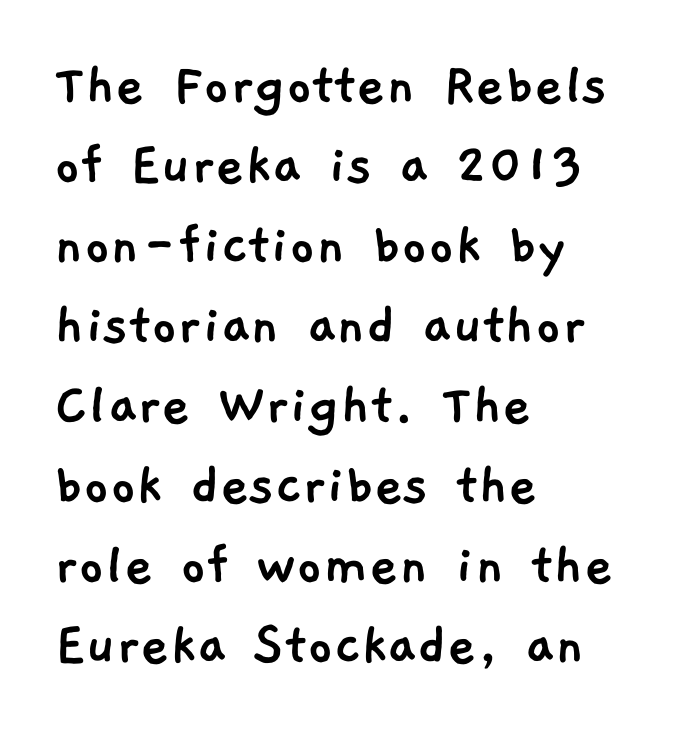
{"serif": "no", "width": "normal", "stroke_contrast": "low", "x_height": "medium", "monospaced": "no", "underline": "no", "align": "left", "line_spacing": "normal", "line_spacing_ratio": 1.27, "letter_spacing": "normal", "letter_spacing_em": 0.0, "glyph_px": 63}
